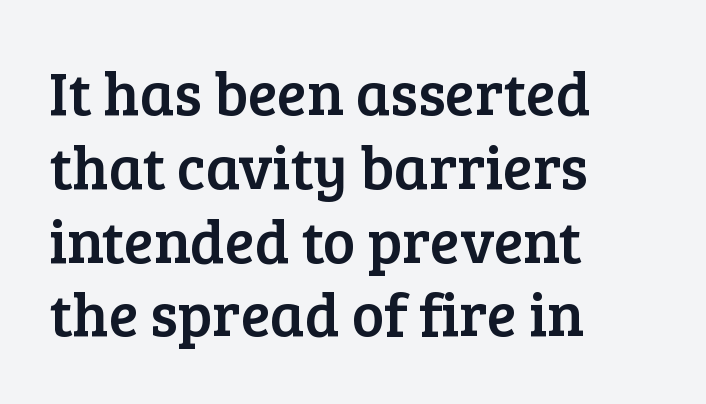
{"serif": "yes", "italic": "no", "width": "normal", "stroke_contrast": "low", "x_height": "medium", "monospaced": "no", "underline": "no", "align": "left", "line_spacing_ratio": 1.21, "letter_spacing": "normal", "letter_spacing_em": 0.0, "glyph_px": 61}
